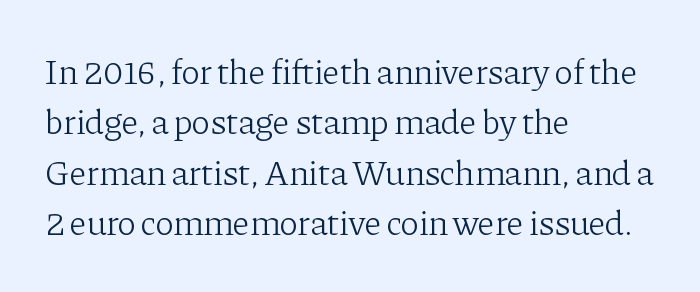
The image shows 35 px light serif type, upright; set left-aligned, normal line spacing (1.44x), normal letter spacing, not underlined; low stroke contrast and a medium x-height.
